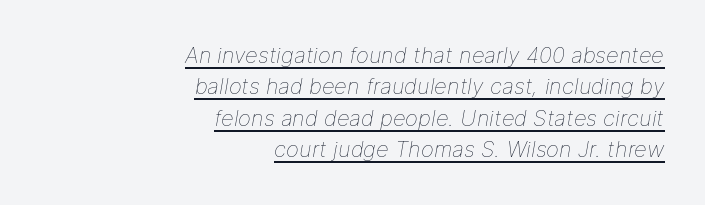
{"italic": "yes", "lean": "right", "slant_degrees": 9, "bold": "no", "underline": "yes", "align": "right", "line_spacing": "normal", "line_spacing_ratio": 1.43, "letter_spacing": "normal", "letter_spacing_em": 0.0, "glyph_px": 22}
